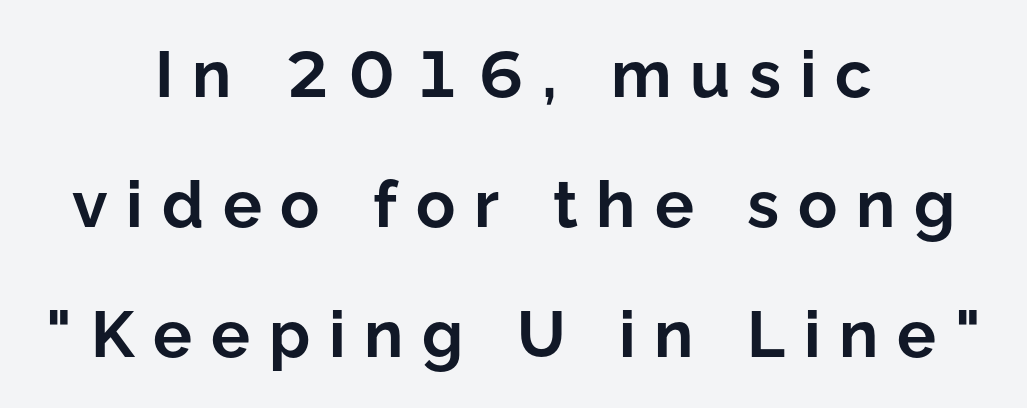
Observe the absence of serifs on each vertical stroke in this sample. Horizontal alignment here is central, giving a formal, balanced look. The lettering stays uniformly vertical, giving the passage a roman look. Check under the words: just untouched page. Pretty heavy lettering here — definitely bold.
